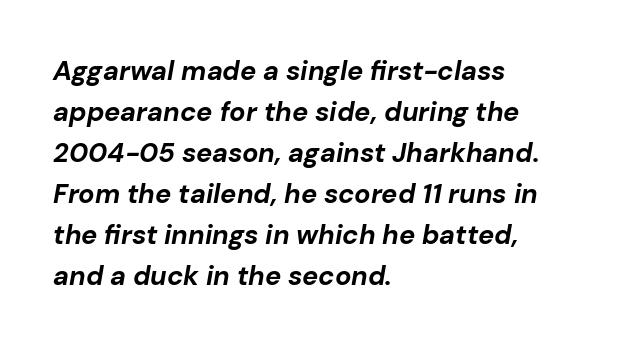
Q: Is the text bold? A: Yes.
Q: Is the text italic (slanted)? A: Yes, it leans right by about 10 degrees.
Q: Is the text underlined? A: No.
Q: How is the paragraph aligned? A: Left-aligned.
Q: Is the spacing between letters normal or unusually wide? A: Normal.
Q: Is the spacing between lines tight, normal or loose? A: Normal.
